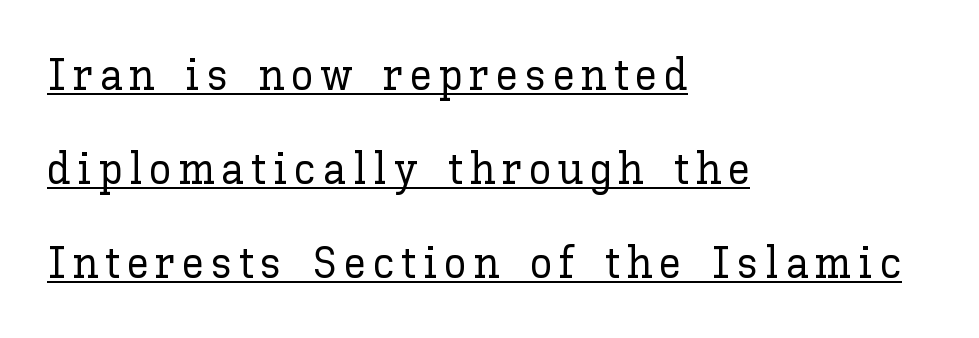
Q: Is the text italic (slanted)? A: No, it is upright.
Q: Is the text underlined? A: Yes.
Q: How is the paragraph aligned? A: Left-aligned.
Q: Is the spacing between lines tight, normal or loose? A: Loose.
Q: Width (condensed, normal, or wide)? A: Normal.
Q: Stroke contrast? A: Low.
Q: x-height? A: Medium.
Q: Monospaced? A: No.
